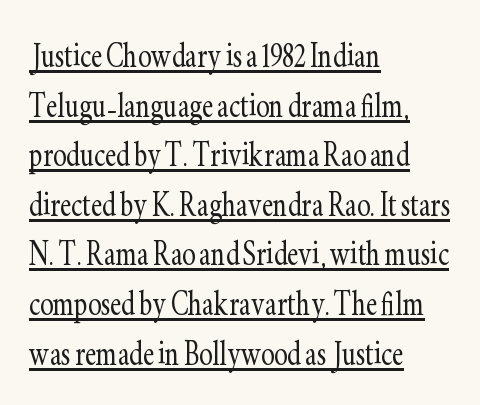
The image shows 40 px light, condensed serif type, upright; set left-aligned, line spacing 1.24x, normal letter spacing, underlined; low stroke contrast and a small x-height.
